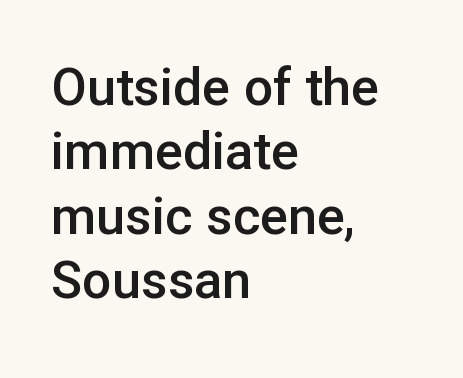
The ragged edge is on the right, which tells us the setting is flush left. The text was rendered using a sans face with plain stroke endings. No italicization has been applied; the sample stays upright. Weight check: semibold — heavier than regular, not quite bold.
